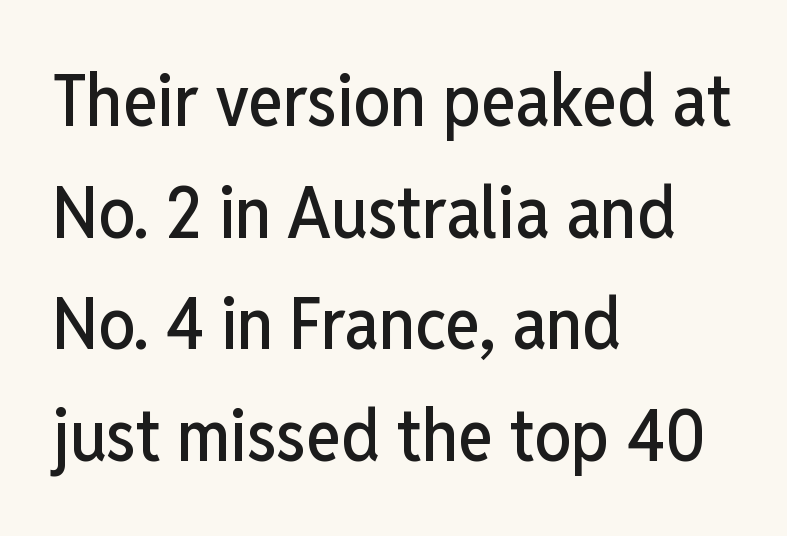
Q: Is the text italic (slanted)? A: No, it is upright.
Q: Is the typeface a serif or a sans-serif typeface? A: Sans-serif.
Q: Is the text underlined? A: No.
Q: How is the paragraph aligned? A: Left-aligned.
Q: Is the spacing between letters normal or unusually wide? A: Normal.
Q: Is the spacing between lines tight, normal or loose? A: Normal.
Q: Width (condensed, normal, or wide)? A: Condensed.
Q: Stroke contrast? A: Low.
Q: x-height? A: Medium.
Q: Monospaced? A: No.
